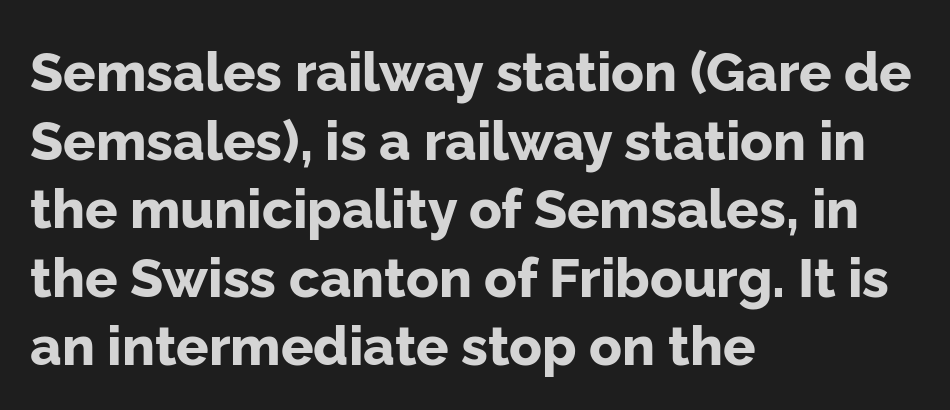
The image shows 54 px bold sans-serif type, upright; set left-aligned, normal line spacing (1.27x), normal letter spacing, not underlined; low stroke contrast and a medium x-height.
